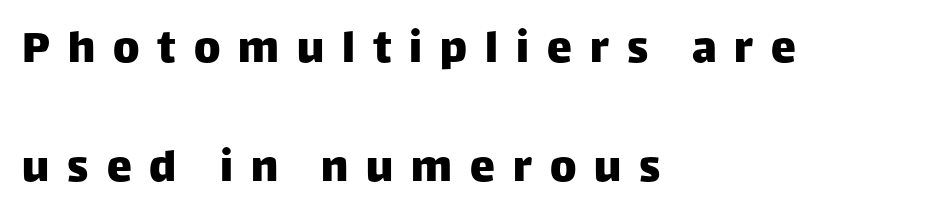
{"serif": "no", "italic": "no", "width": "normal", "stroke_contrast": "low", "x_height": "large", "monospaced": "no", "underline": "no", "align": "left", "line_spacing": "loose", "line_spacing_ratio": 2.39, "letter_spacing": "wide", "letter_spacing_em": 0.36, "glyph_px": 50}
